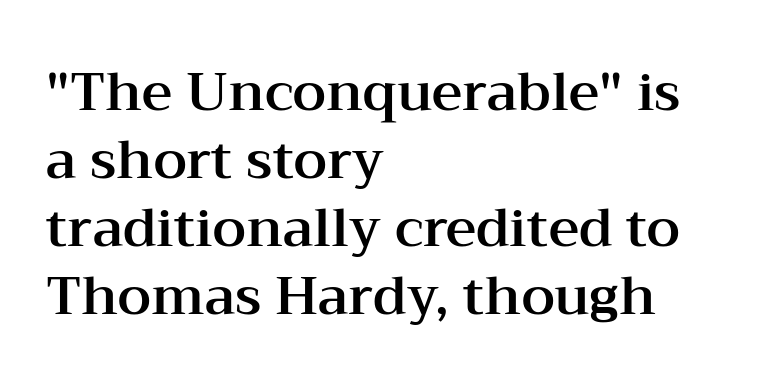
The baseline area is clear. The passage shown has conventional tracking throughout. The paragraph has a hard left edge and a soft right edge. Looks like regular typesetting: each glyph gets only the width it needs. Yep, those are serifs on the letters. If you measured baseline to baseline, you'd find a middling distance.
